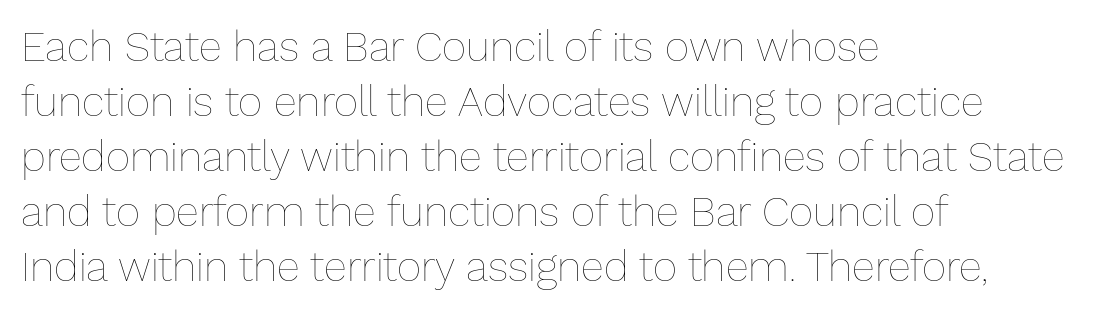
The image shows 42 px thin type, upright; set left-aligned, normal line spacing (1.31x), normal letter spacing, not underlined; low stroke contrast and a medium x-height.
